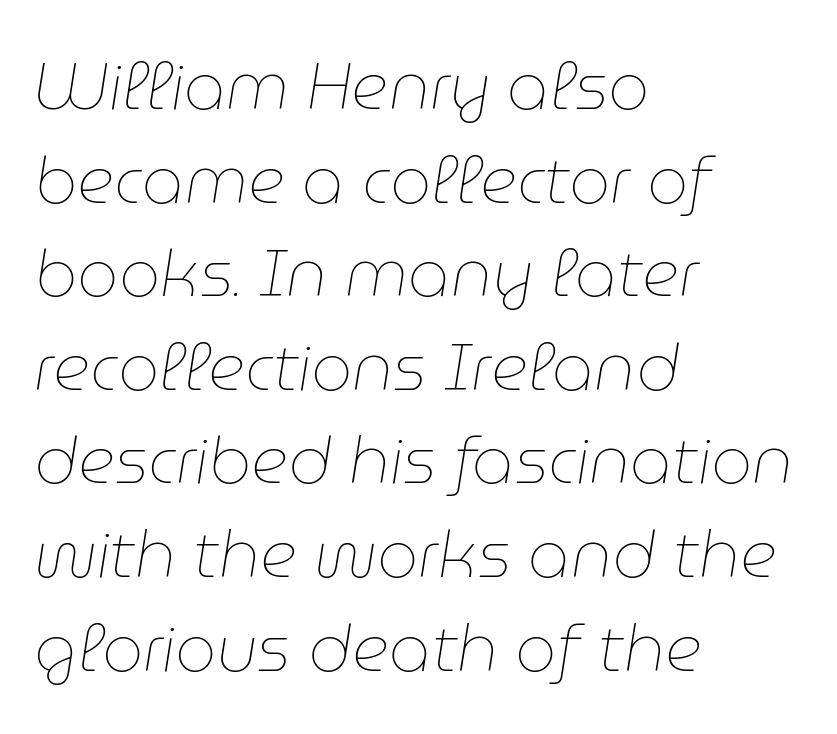
The image shows 65 px thin type, italic (leaning right); set left-aligned, normal line spacing (1.44x), normal letter spacing, not underlined; low stroke contrast and a medium x-height.
